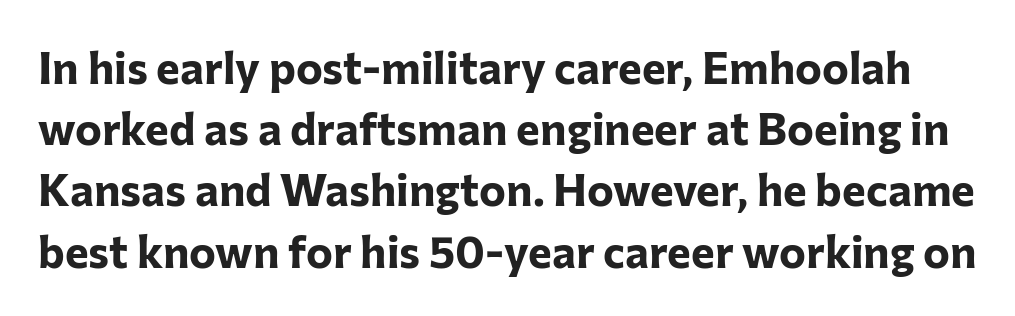
The image shows 45 px bold sans-serif type, upright; set normal line spacing (1.36x), normal letter spacing, not underlined; low stroke contrast and a medium x-height.
